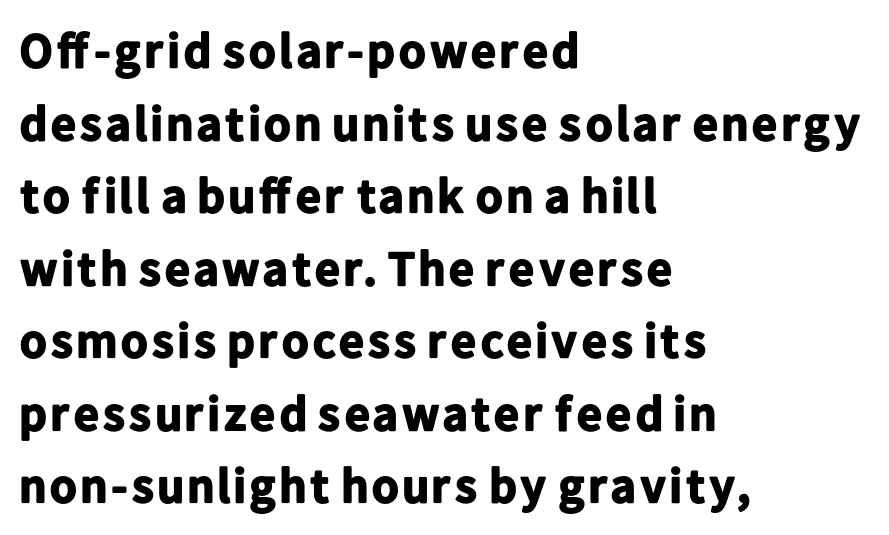
{"serif": "no", "italic": "no", "bold": "yes", "weight": "bold", "width": "normal", "stroke_contrast": "low", "x_height": "medium", "monospaced": "no", "underline": "no", "align": "left", "line_spacing": "normal", "line_spacing_ratio": 1.48, "letter_spacing": "normal", "letter_spacing_em": 0.0, "glyph_px": 49}
